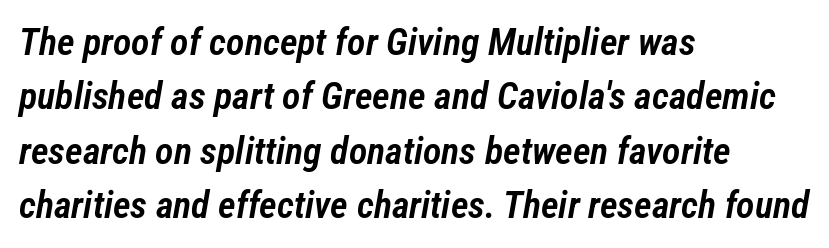
Do the characters align in a grid? No, the font is proportional. Style check: oblique. Each word holds together tightly as a unit, with standard inter-letter gaps. If you measured baseline to baseline, you'd find a middling distance.
